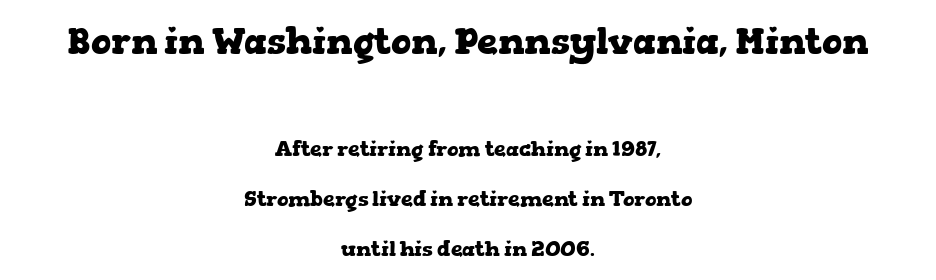
Q: Is the text bold? A: Yes.
Q: Is the text italic (slanted)? A: No, it is upright.
Q: Is the typeface a serif or a sans-serif typeface? A: Serif.
Q: Is the text underlined? A: No.
Q: How is the paragraph aligned? A: Centered.
Q: Is the spacing between letters normal or unusually wide? A: Normal.
Q: Is the spacing between lines tight, normal or loose? A: Loose.
Q: Which block of text is set in a larger size, the first (top) or the second (bottom)? A: The first (top) one.
Q: Width (condensed, normal, or wide)? A: Wide.
Q: Stroke contrast? A: Low.
Q: x-height? A: Medium.
Q: Monospaced? A: No.
